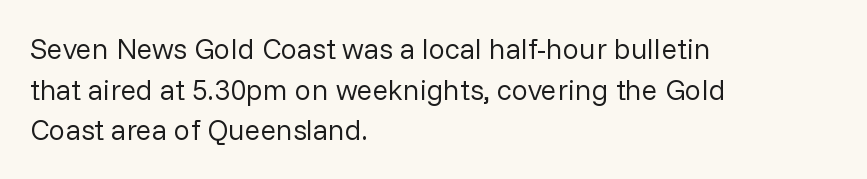
{"serif": "no", "italic": "no", "bold": "no", "weight": "regular", "width": "normal", "stroke_contrast": "low", "x_height": "medium", "monospaced": "no", "underline": "no", "align": "left", "line_spacing": "normal", "line_spacing_ratio": 1.4, "letter_spacing": "normal", "letter_spacing_em": 0.0, "glyph_px": 29}
